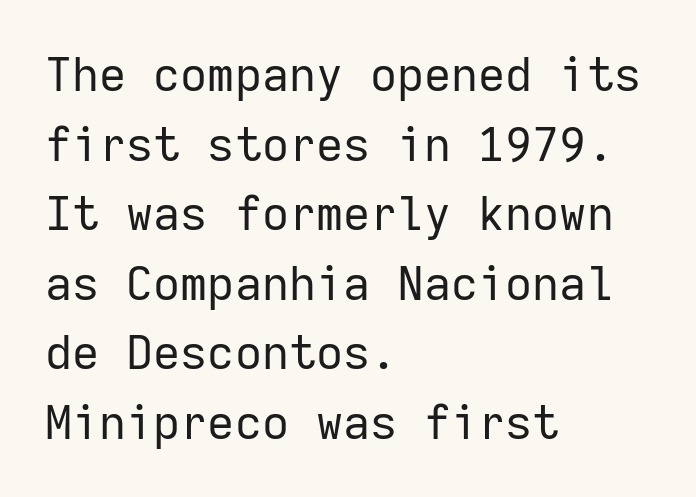
The image shows 47 px regular-weight sans-serif type, upright, monospaced; set left-aligned, normal line spacing (1.48x), normal letter spacing, not underlined; low stroke contrast and a medium x-height.
